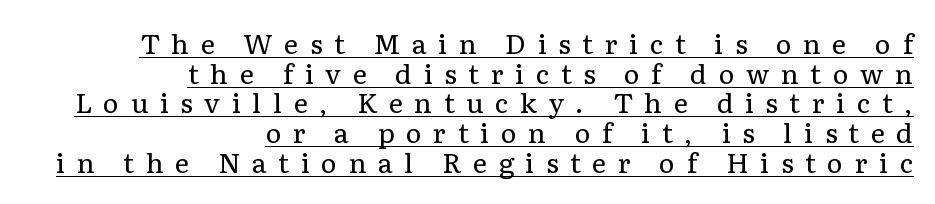
Q: Is the text bold? A: No.
Q: Is the text italic (slanted)? A: No, it is upright.
Q: Is the text underlined? A: Yes.
Q: How is the paragraph aligned? A: Right-aligned.
Q: Is the spacing between letters normal or unusually wide? A: Unusually wide.
Q: Is the spacing between lines tight, normal or loose? A: Tight.
